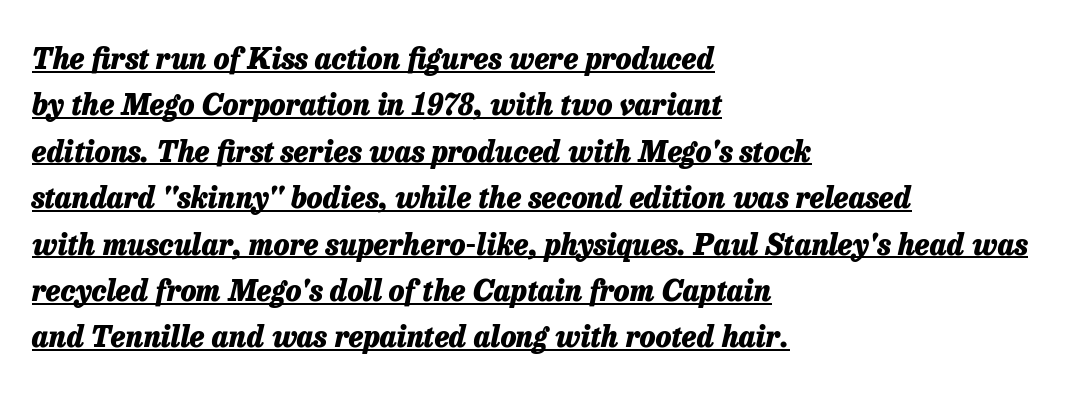
The image shows 29 px heavy type, italic (leaning right); set left-aligned, normal line spacing (1.6x), normal letter spacing, underlined; low stroke contrast and a medium x-height.
